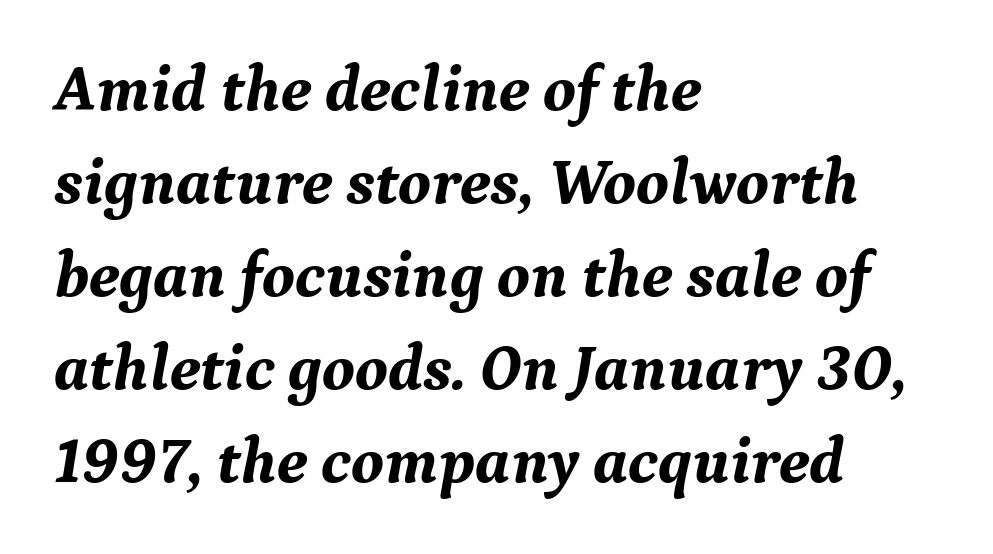
The image shows 65 px bold serif type, italic (leaning right); set left-aligned, normal line spacing (1.43x), normal letter spacing, not underlined; medium stroke contrast and a medium x-height.
